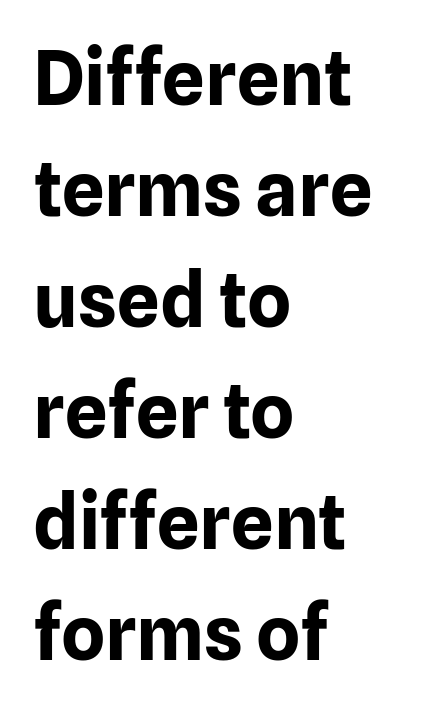
{"serif": "no", "italic": "no", "bold": "yes", "weight": "bold", "width": "normal", "stroke_contrast": "low", "x_height": "medium", "monospaced": "no", "underline": "no", "align": "left", "line_spacing": "normal", "line_spacing_ratio": 1.48, "letter_spacing": "normal", "letter_spacing_em": 0.0, "glyph_px": 75}
